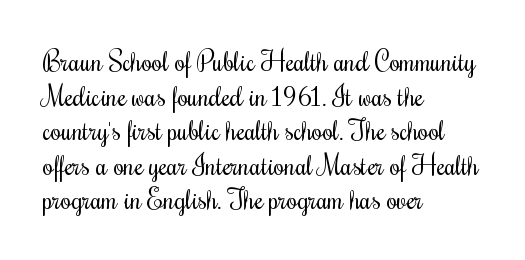
The block of text has a typical density, with ordinary space between rows. Which margin do the lines hug? The left one — the right edge is uneven. The space directly below the letters is spotless. Does extra space separate the letters? No, they use regular spacing.
